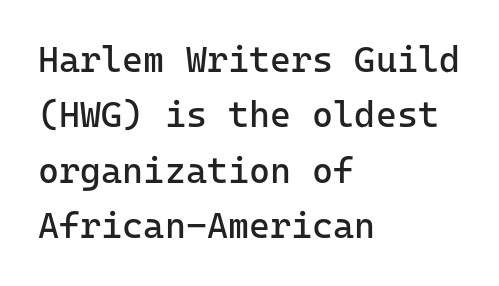
In terms of leading, this rendering sits right in the middle. One-word summary of the alignment: left. Look at the bottom of the vertical strokes: they stop flat, with no serifs. Think standard paragraph weight, or any step lighter than that. Letter spacing: default.
